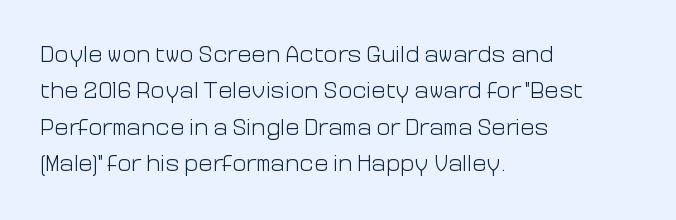
The foot of each line stays bare and open. These lines stack with their left ends in a neat column. Italic: no, the glyphs are upright roman. These lines sit exactly where default settings would place them.
